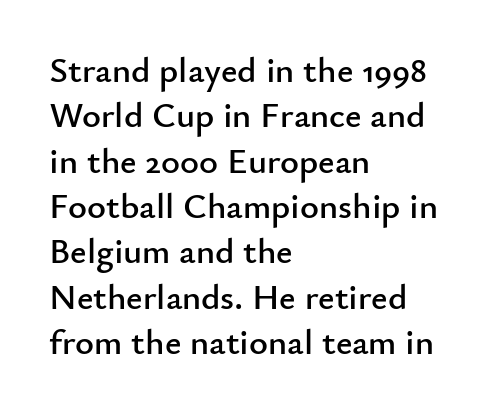
Q: Is the text italic (slanted)? A: No, it is upright.
Q: Is the typeface a serif or a sans-serif typeface? A: Sans-serif.
Q: Is the text underlined? A: No.
Q: How is the paragraph aligned? A: Left-aligned.
Q: Is the spacing between letters normal or unusually wide? A: Normal.
Q: Is the spacing between lines tight, normal or loose? A: Normal.
Q: Width (condensed, normal, or wide)? A: Normal.
Q: Stroke contrast? A: Low.
Q: x-height? A: Small.
Q: Monospaced? A: No.
